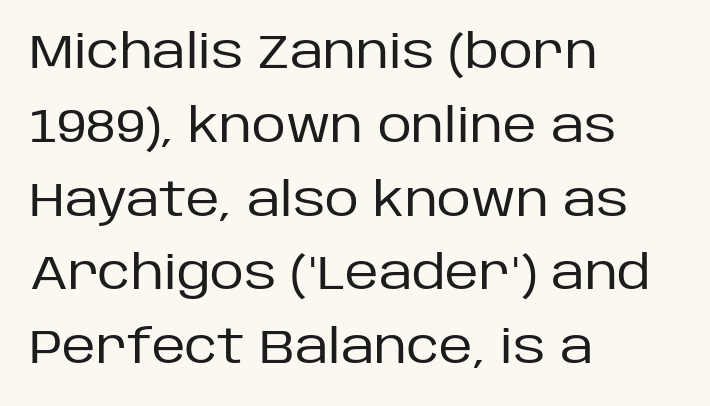
{"serif": "no", "italic": "no", "bold": "no", "weight": "regular", "width": "normal", "stroke_contrast": "low", "x_height": "large", "monospaced": "no", "underline": "no", "align": "left", "line_spacing": "normal", "line_spacing_ratio": 1.57, "letter_spacing": "normal", "letter_spacing_em": 0.0, "glyph_px": 47}
